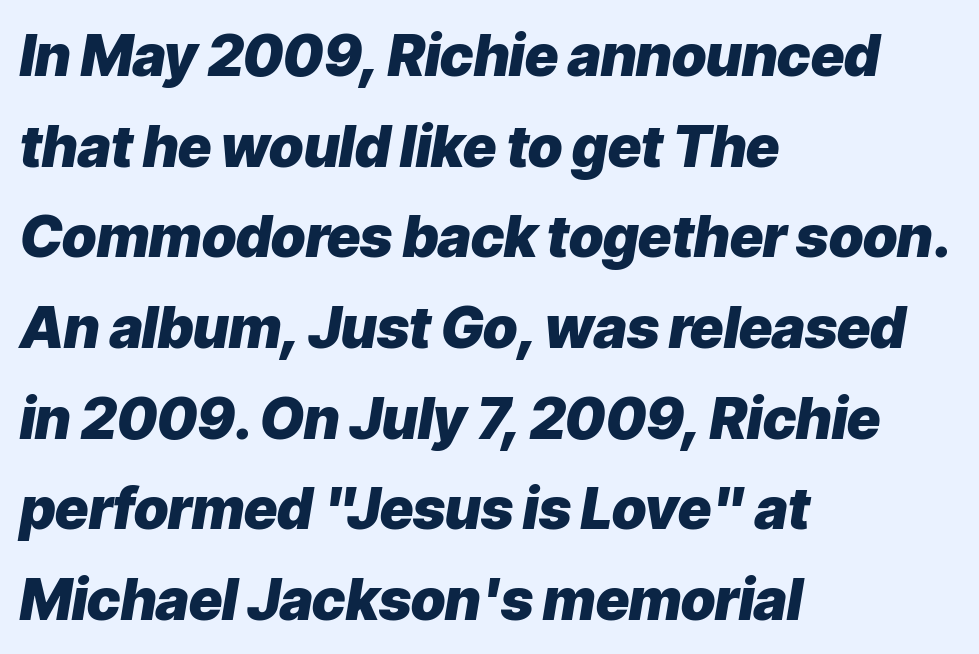
{"italic": "yes", "lean": "right", "slant_degrees": 9, "bold": "yes", "weight": "heavy", "width": "normal", "stroke_contrast": "low", "x_height": "medium", "monospaced": "no", "underline": "no", "align": "left", "line_spacing": "normal", "line_spacing_ratio": 1.59, "letter_spacing": "normal", "letter_spacing_em": 0.0, "glyph_px": 57}
